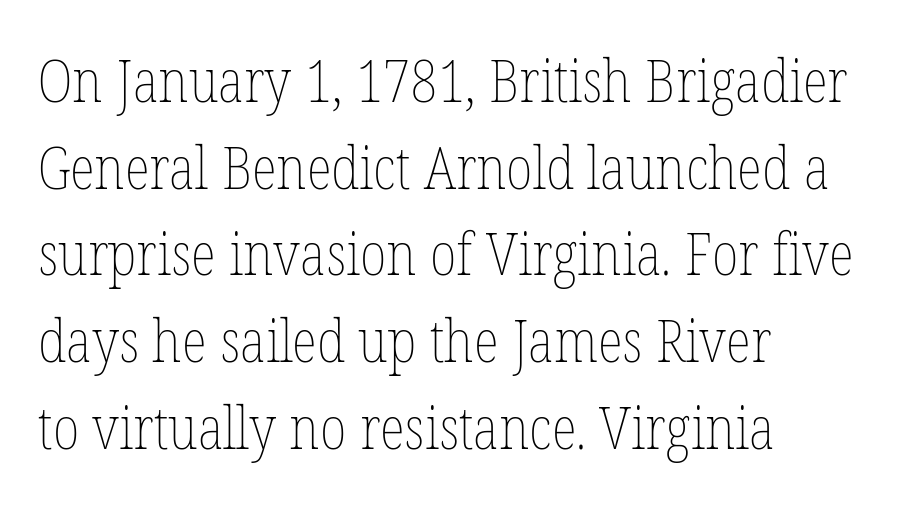
Letter spacing: default. Honestly, there is no underline to notice here at all. The block of text has a typical density, with ordinary space between rows. This sample has the flowing, uneven cadence of proportional lettering. The lettering stays uniformly vertical, giving the passage a roman look. Reading down the block, your eye returns to a fixed left position each line.
